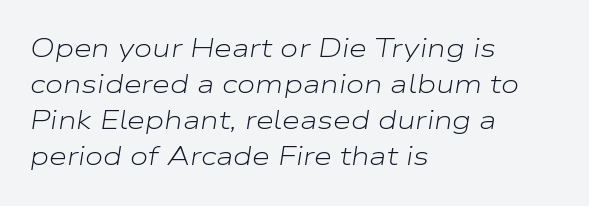
Each row of text sits above clean, open space. The typesetting does not lean heavy: it is not bold. The space between consecutive lines is moderate. You can tell it's italic because the verticals aren't actually vertical. Where is the straight margin? On the left. Compared with typical body copy, the letter spacing here is the same.
